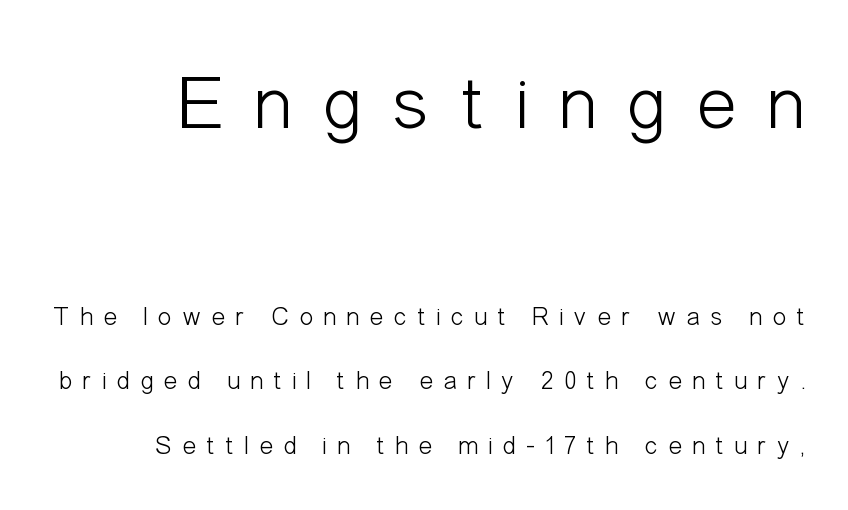
{"serif": "no", "italic": "no", "bold": "no", "weight": "light", "width": "condensed", "stroke_contrast": "low", "x_height": "medium", "monospaced": "no", "underline": "no", "line_spacing": "loose", "line_spacing_ratio": 2.48, "letter_spacing": "wide", "letter_spacing_em": 0.39, "larger_block": "first", "size_ratio": 2.96, "glyph_px": 77}
